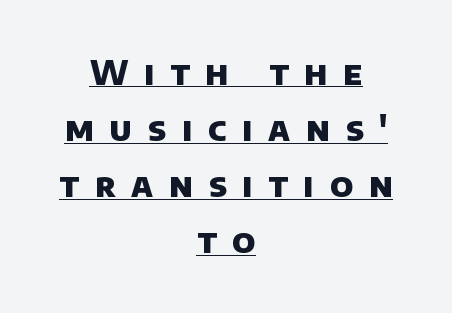
The image shows 33 px heavy sans-serif type; set centered, normal line spacing (1.7x), unusually wide letter spacing (+0.48 em), underlined; low stroke contrast and a large x-height.
